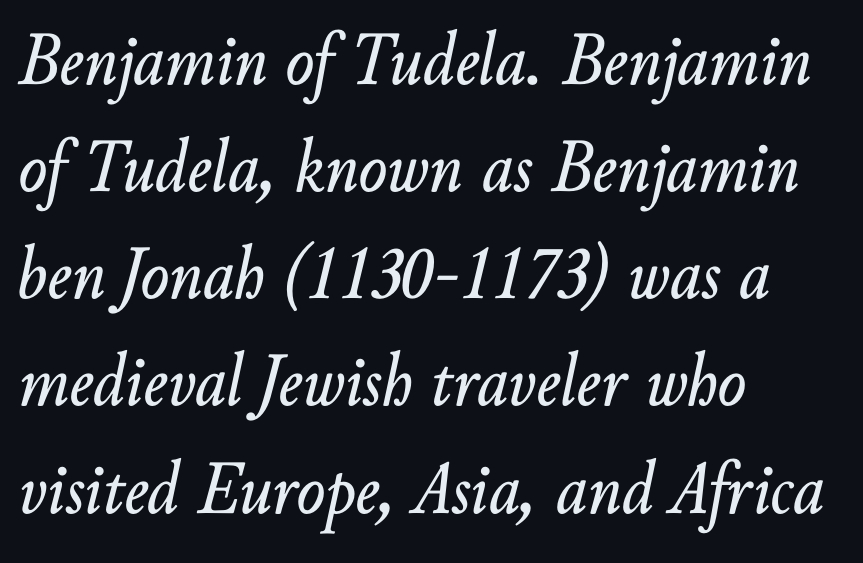
{"italic": "yes", "lean": "right", "slant_degrees": 10, "width": "normal", "stroke_contrast": "low", "x_height": "small", "monospaced": "no", "underline": "no", "align": "left", "line_spacing": "normal", "line_spacing_ratio": 1.41, "letter_spacing": "normal", "letter_spacing_em": 0.0, "glyph_px": 76}
